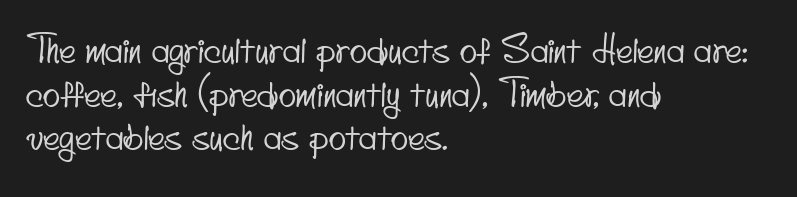
Q: Is the typeface a serif or a sans-serif typeface? A: Sans-serif.
Q: Is the text underlined? A: No.
Q: How is the paragraph aligned? A: Left-aligned.
Q: Is the spacing between letters normal or unusually wide? A: Normal.
Q: Width (condensed, normal, or wide)? A: Condensed.
Q: Stroke contrast? A: Low.
Q: x-height? A: Small.
Q: Monospaced? A: No.
